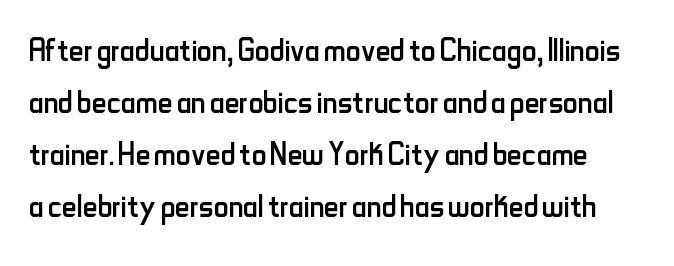
{"serif": "no", "italic": "no", "bold": "no", "weight": "regular", "width": "condensed", "stroke_contrast": "low", "x_height": "small", "monospaced": "no", "underline": "no", "line_spacing": "normal", "line_spacing_ratio": 1.27, "letter_spacing": "normal", "letter_spacing_em": 0.0, "glyph_px": 41}
